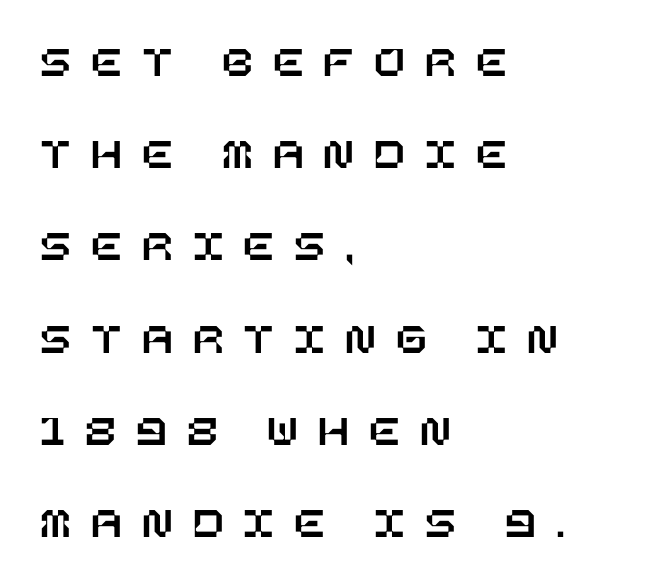
The image shows 45 px text type, upright; set left-aligned, loose line spacing (2.05x), unusually wide letter spacing (+0.45 em), not underlined; low stroke contrast and a large x-height.
